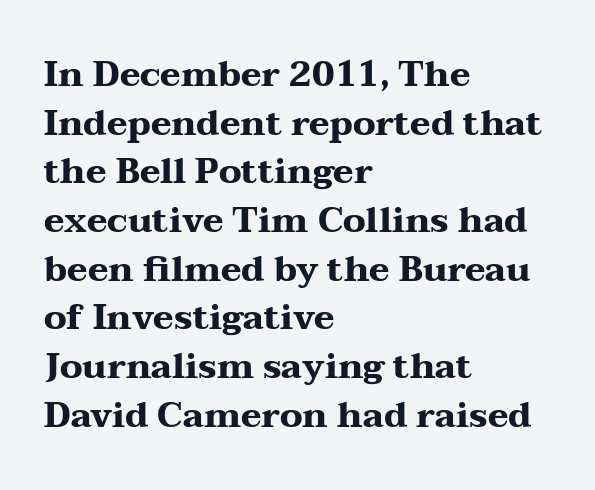
Q: Is the text bold? A: Yes.
Q: Is the text italic (slanted)? A: No, it is upright.
Q: Is the typeface a serif or a sans-serif typeface? A: Serif.
Q: Is the text underlined? A: No.
Q: How is the paragraph aligned? A: Left-aligned.
Q: Is the spacing between letters normal or unusually wide? A: Normal.
Q: Is the spacing between lines tight, normal or loose? A: Normal.
Q: Width (condensed, normal, or wide)? A: Wide.
Q: Stroke contrast? A: Medium.
Q: x-height? A: Medium.
Q: Monospaced? A: No.
